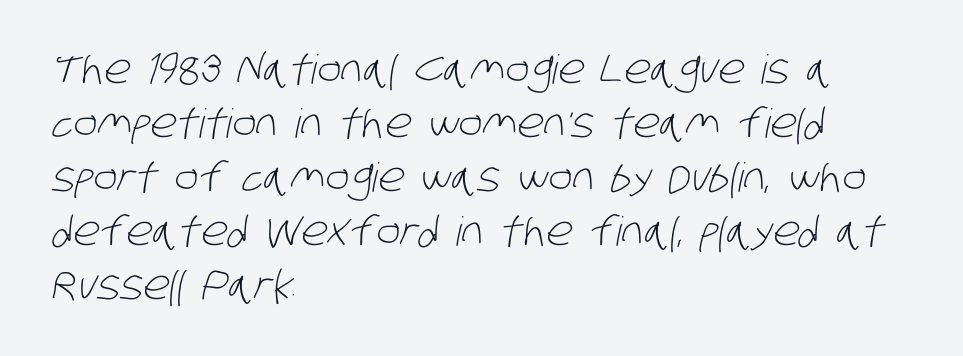
Is there much room between lines? A standard amount, neither cramped nor airy. In CSS terms this would be text-align: left. In terms of letterform style, serifs are entirely absent. You could not count columns in this text — the font is proportionally spaced. Is the stroke heavy? The answer is a plain regular-or-lighter. No extra tracking has been applied to these lines.
